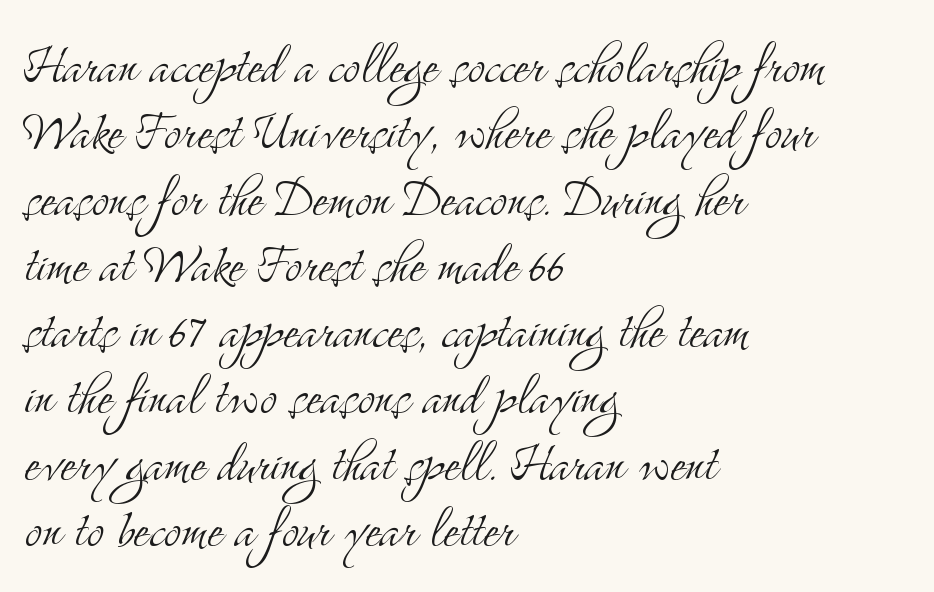
The image shows 65 px light, condensed serif type; set left-aligned, tight line spacing (1.02x), normal letter spacing, not underlined; medium stroke contrast and a small x-height.
